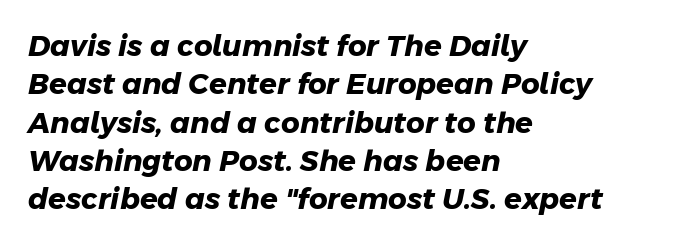
Nope, no serifs anywhere on these letters. One glance says typical: line gaps are just what's usual. The letters are bold, with thick, heavy strokes. Think of a printed novel: that variable character pitch is what you see here.
